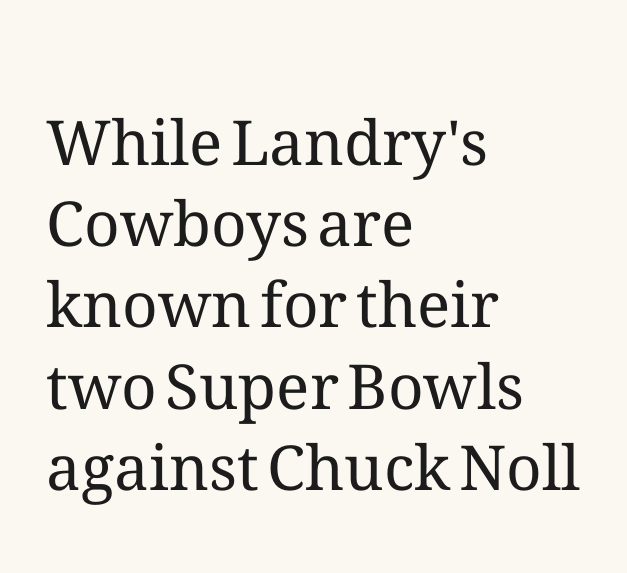
The image shows 62 px regular-weight type, upright; set left-aligned, normal line spacing (1.31x), normal letter spacing, not underlined; medium stroke contrast and a medium x-height.
